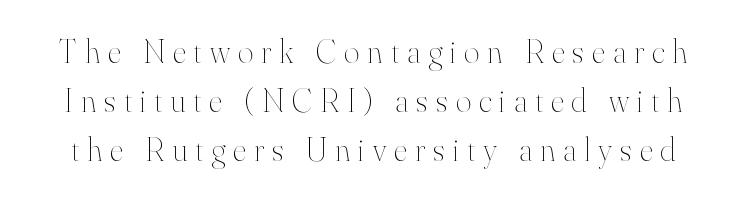
{"italic": "no", "bold": "no", "weight": "thin", "width": "normal", "stroke_contrast": "high", "x_height": "small", "monospaced": "no", "underline": "no", "line_spacing": "normal", "line_spacing_ratio": 1.49, "letter_spacing": "wide", "letter_spacing_em": 0.25, "glyph_px": 33}
